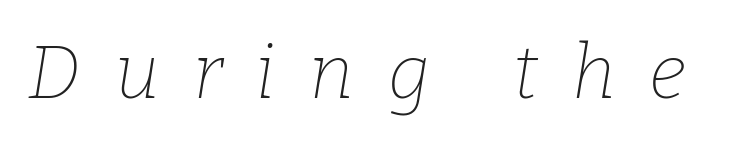
Q: Is the text bold? A: No.
Q: Is the text italic (slanted)? A: Yes, it leans right by about 9 degrees.
Q: Is the typeface a serif or a sans-serif typeface? A: Serif.
Q: Is the text underlined? A: No.
Q: Is the spacing between letters normal or unusually wide? A: Unusually wide.
Q: Width (condensed, normal, or wide)? A: Normal.
Q: Stroke contrast? A: Low.
Q: x-height? A: Medium.
Q: Monospaced? A: No.
